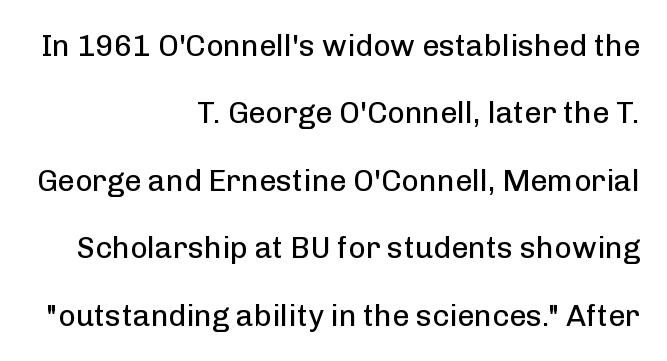
{"serif": "no", "italic": "no", "bold": "no", "weight": "regular", "width": "normal", "stroke_contrast": "low", "x_height": "medium", "monospaced": "no", "underline": "no", "align": "right", "line_spacing": "loose", "line_spacing_ratio": 2.25, "letter_spacing": "normal", "letter_spacing_em": 0.0, "glyph_px": 30}
